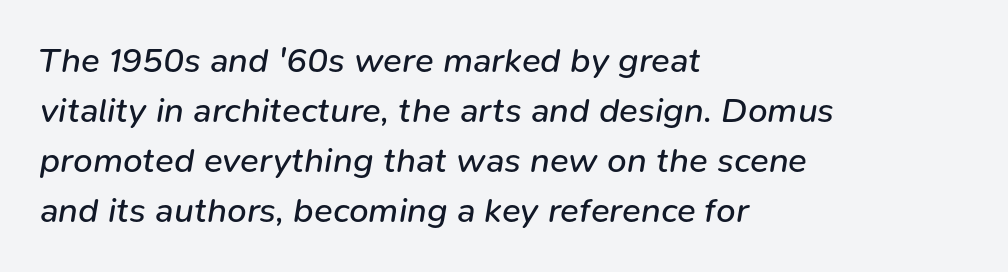
Unmarked baselines from the first word to the last. Each line starts at the same left margin while the right side varies. The letters sit at their default tracking, neither squeezed nor spread. No heavy texture on the line: the type isn't bold. Here the designer chose a conventional face with non-uniform glyph widths.
